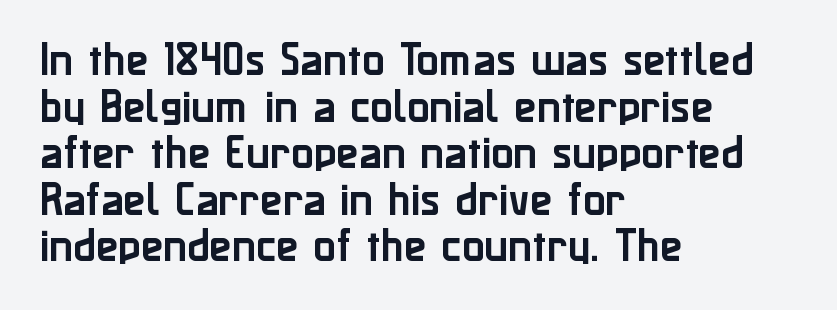
The image shows 37 px sans-serif type, upright; set left-aligned, normal line spacing (1.26x), normal letter spacing, not underlined; low stroke contrast and a medium x-height.
